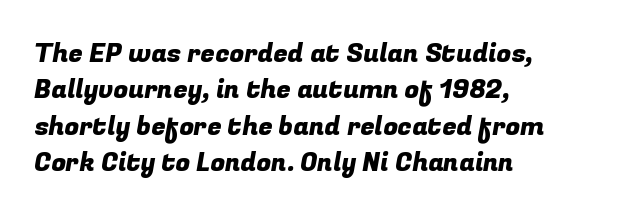
{"underline": "no", "align": "left", "line_spacing": "normal", "line_spacing_ratio": 1.4, "letter_spacing": "normal", "letter_spacing_em": 0.0, "glyph_px": 26}
